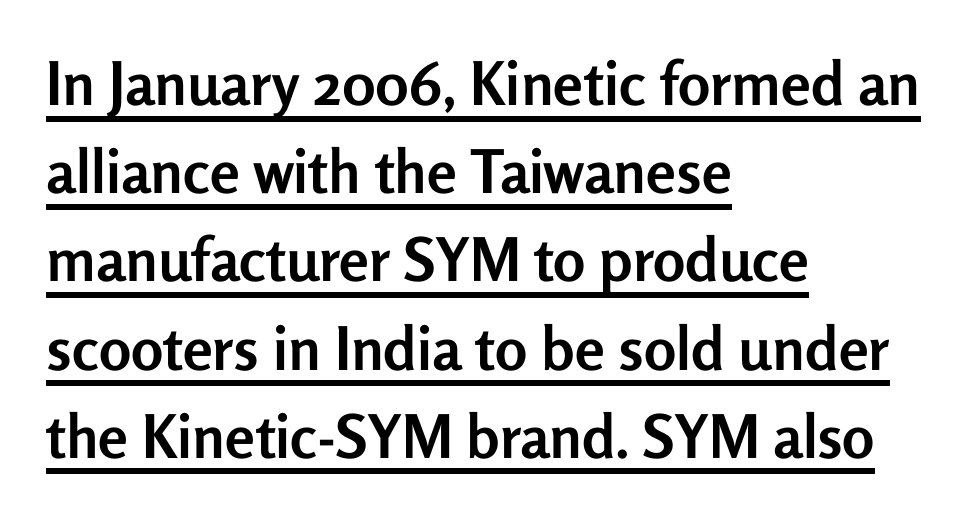
You could not count columns in this text — the font is proportionally spaced. These lines were composed using upright roman letters. Here the glyphs are tracked normally, forming tight word shapes. This sample carries an underscore along the baseline area.
